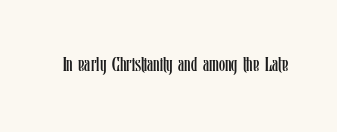
{"italic": "no", "bold": "no", "underline": "no", "letter_spacing": "normal", "letter_spacing_em": 0.0, "glyph_px": 20}
